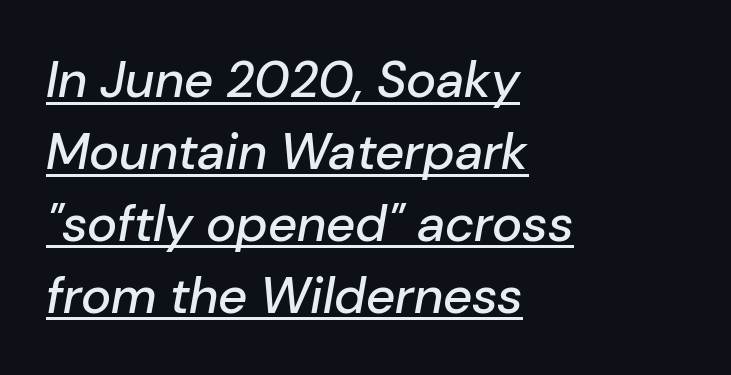
A typesetter would call this leading conventional body-copy spacing. Think of a printed novel: that variable character pitch is what you see here. A student would call this left alignment; a typographer would say flush left, rag right. There is no visible air inserted between adjacent glyphs.
